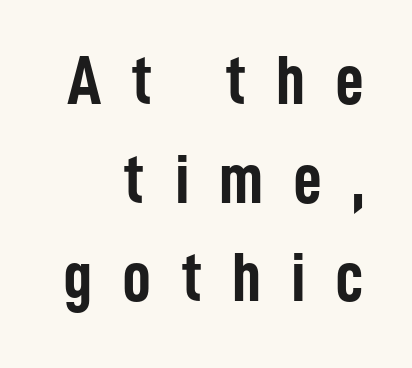
Q: Is the text bold? A: Yes.
Q: Is the text italic (slanted)? A: No, it is upright.
Q: Is the typeface a serif or a sans-serif typeface? A: Sans-serif.
Q: Is the text underlined? A: No.
Q: How is the paragraph aligned? A: Right-aligned.
Q: Is the spacing between letters normal or unusually wide? A: Unusually wide.
Q: Is the spacing between lines tight, normal or loose? A: Normal.
Q: Width (condensed, normal, or wide)? A: Condensed.
Q: Stroke contrast? A: Low.
Q: x-height? A: Medium.
Q: Monospaced? A: No.
